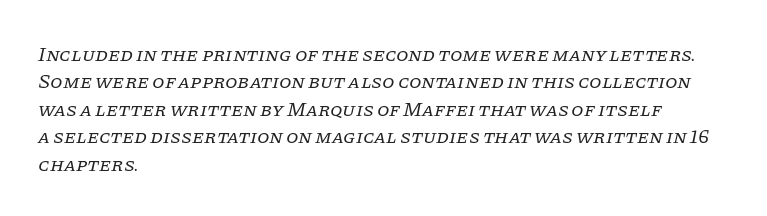
The image shows 20 px text type, italic (leaning right); set left-aligned, normal line spacing (1.37x), normal letter spacing, not underlined.
